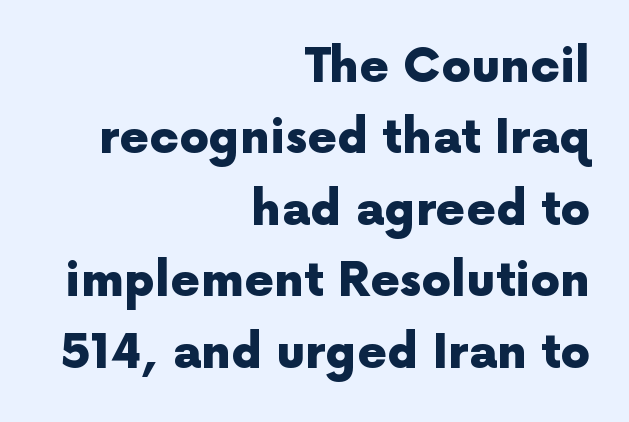
Q: Is the text bold? A: Yes.
Q: Is the text italic (slanted)? A: No, it is upright.
Q: Is the typeface a serif or a sans-serif typeface? A: Sans-serif.
Q: Is the text underlined? A: No.
Q: How is the paragraph aligned? A: Right-aligned.
Q: Is the spacing between letters normal or unusually wide? A: Normal.
Q: Is the spacing between lines tight, normal or loose? A: Normal.
Q: Width (condensed, normal, or wide)? A: Normal.
Q: x-height? A: Medium.
Q: Monospaced? A: No.
